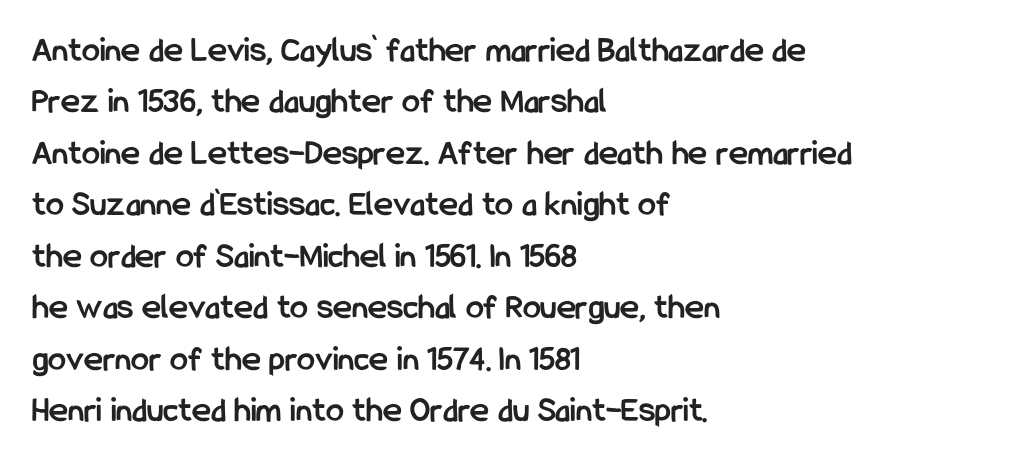
Q: Is the text bold? A: Yes.
Q: Is the text italic (slanted)? A: No, it is upright.
Q: Is the typeface a serif or a sans-serif typeface? A: Sans-serif.
Q: Is the text underlined? A: No.
Q: How is the paragraph aligned? A: Left-aligned.
Q: Is the spacing between letters normal or unusually wide? A: Normal.
Q: Is the spacing between lines tight, normal or loose? A: Normal.
Q: Width (condensed, normal, or wide)? A: Condensed.
Q: Stroke contrast? A: Low.
Q: x-height? A: Medium.
Q: Monospaced? A: No.
